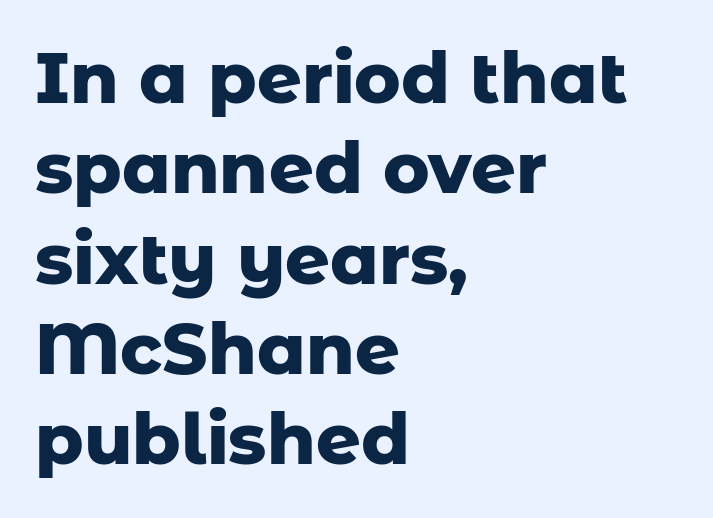
Q: Is the text bold? A: Yes.
Q: Is the text italic (slanted)? A: No, it is upright.
Q: Is the typeface a serif or a sans-serif typeface? A: Sans-serif.
Q: Is the text underlined? A: No.
Q: How is the paragraph aligned? A: Left-aligned.
Q: Is the spacing between letters normal or unusually wide? A: Normal.
Q: Is the spacing between lines tight, normal or loose? A: Normal.
Q: Width (condensed, normal, or wide)? A: Normal.
Q: Stroke contrast? A: Low.
Q: x-height? A: Medium.
Q: Monospaced? A: No.
